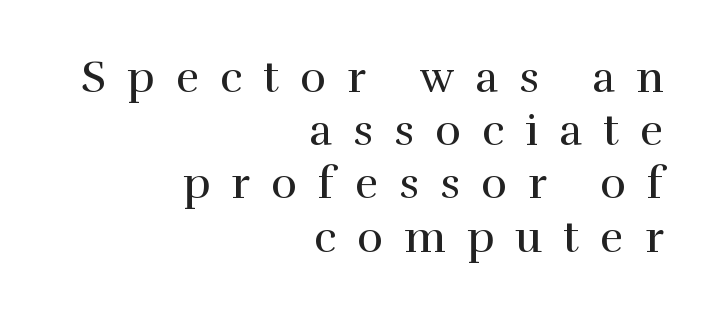
{"serif": "yes", "italic": "no", "bold": "no", "weight": "regular", "width": "normal", "x_height": "medium", "monospaced": "no", "underline": "no", "align": "right", "line_spacing_ratio": 1.21, "letter_spacing": "wide", "letter_spacing_em": 0.48, "glyph_px": 44}
